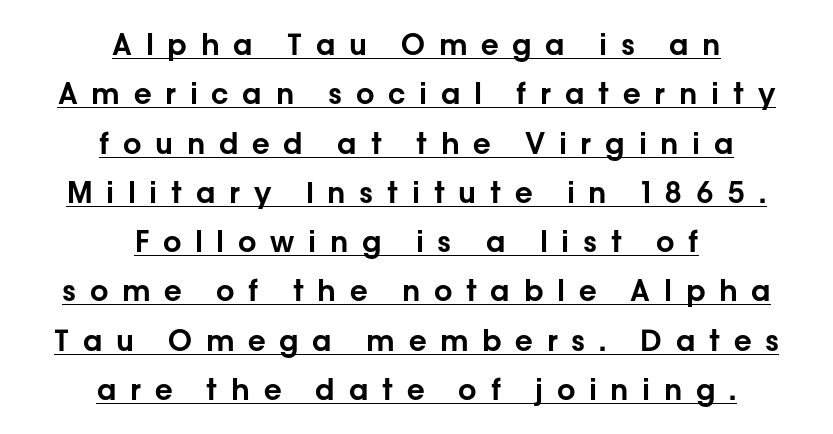
{"serif": "no", "italic": "no", "width": "normal", "stroke_contrast": "low", "x_height": "medium", "monospaced": "no", "underline": "yes", "align": "center", "line_spacing": "normal", "line_spacing_ratio": 1.7, "letter_spacing": "wide", "letter_spacing_em": 0.47, "glyph_px": 29}
